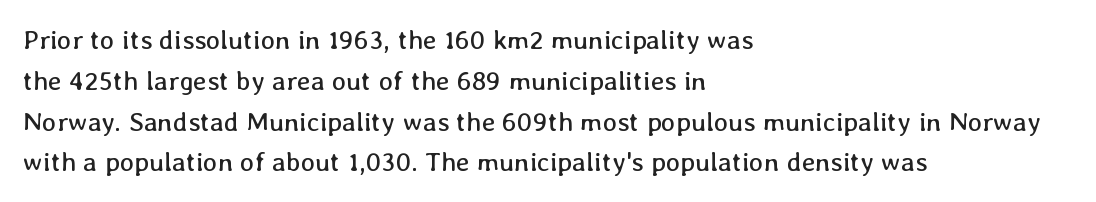
The image shows 27 px text type, upright; set left-aligned, normal line spacing (1.51x), normal letter spacing, not underlined.
